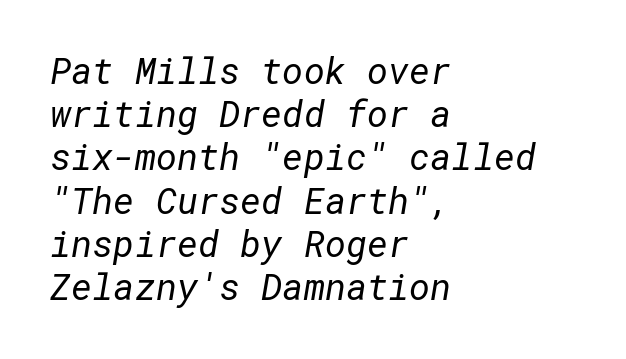
{"serif": "no", "bold": "no", "weight": "regular", "width": "normal", "stroke_contrast": "low", "x_height": "medium", "underline": "no", "align": "left", "line_spacing_ratio": 1.2, "letter_spacing": "normal", "letter_spacing_em": 0.0, "glyph_px": 36}
